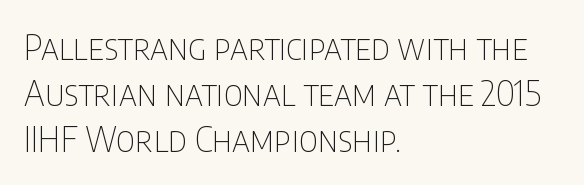
{"serif": "no", "italic": "no", "bold": "no", "weight": "thin", "width": "condensed", "stroke_contrast": "low", "x_height": "large", "monospaced": "no", "underline": "no", "align": "left", "line_spacing": "normal", "line_spacing_ratio": 1.36, "letter_spacing": "normal", "letter_spacing_em": 0.0, "glyph_px": 34}
